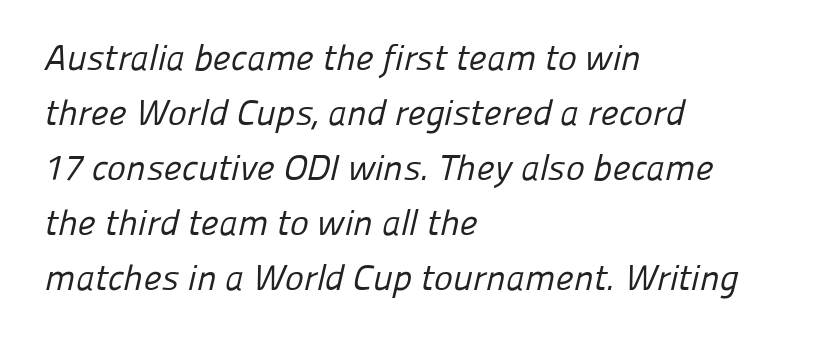
Q: Is the text bold? A: No.
Q: Is the typeface a serif or a sans-serif typeface? A: Sans-serif.
Q: Is the text underlined? A: No.
Q: How is the paragraph aligned? A: Left-aligned.
Q: Is the spacing between letters normal or unusually wide? A: Normal.
Q: Is the spacing between lines tight, normal or loose? A: Normal.
Q: Width (condensed, normal, or wide)? A: Normal.
Q: Stroke contrast? A: Low.
Q: x-height? A: Medium.
Q: Monospaced? A: No.
